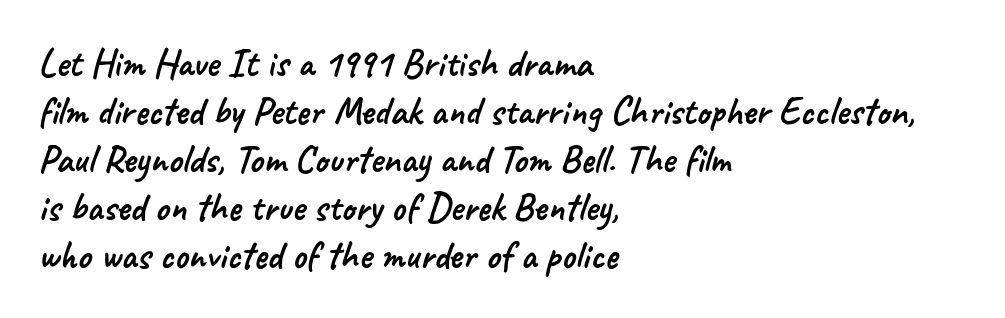
The image shows 39 px sans-serif type; set left-aligned, line spacing 1.23x, normal letter spacing, not underlined; low stroke contrast and a small x-height.
